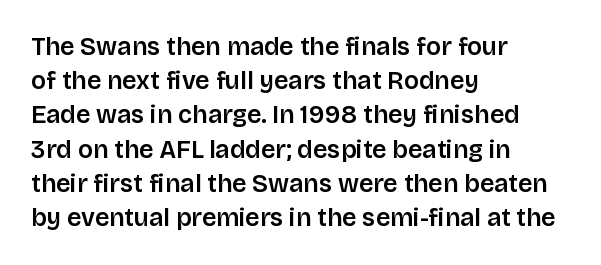
The image shows 25 px text type, upright; set left-aligned, normal line spacing (1.37x), normal letter spacing, not underlined.
